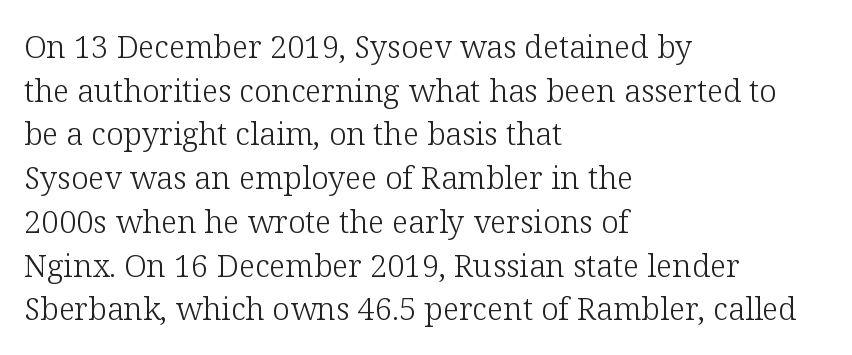
{"serif": "yes", "italic": "no", "bold": "no", "weight": "light", "width": "normal", "stroke_contrast": "low", "x_height": "medium", "monospaced": "no", "underline": "no", "align": "left", "line_spacing": "normal", "line_spacing_ratio": 1.41, "letter_spacing": "normal", "letter_spacing_em": 0.0, "glyph_px": 31}
